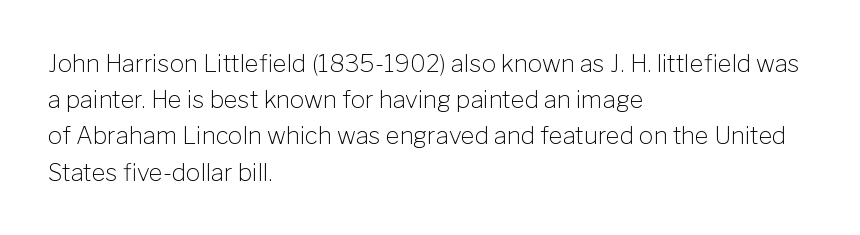
Q: Is the text bold? A: No.
Q: Is the text italic (slanted)? A: No, it is upright.
Q: Is the text underlined? A: No.
Q: How is the paragraph aligned? A: Left-aligned.
Q: Is the spacing between letters normal or unusually wide? A: Normal.
Q: Is the spacing between lines tight, normal or loose? A: Normal.
